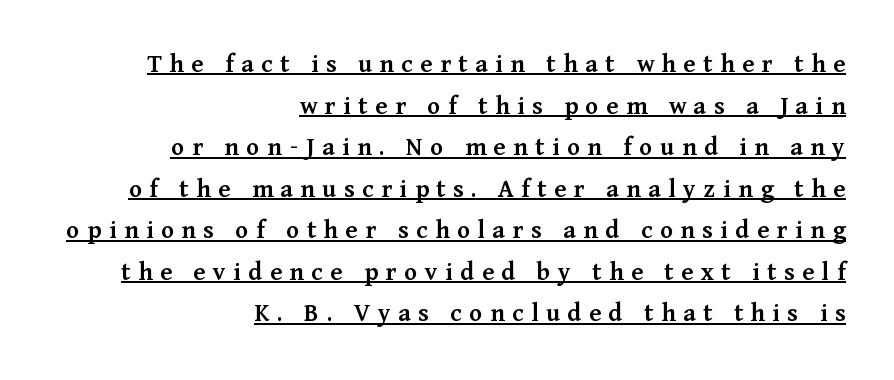
Q: Is the text bold? A: Semi-bold.
Q: Is the text italic (slanted)? A: No, it is upright.
Q: Is the text underlined? A: Yes.
Q: How is the paragraph aligned? A: Right-aligned.
Q: Is the spacing between letters normal or unusually wide? A: Unusually wide.
Q: Is the spacing between lines tight, normal or loose? A: Normal.
